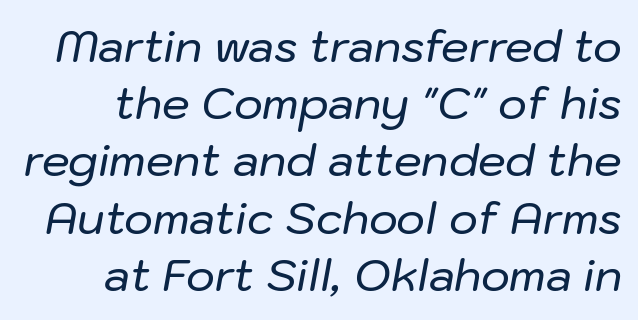
A typesetter would call this zero additional tracking. Yep, that's italic — everything's leaning. Evenly set lines give the paragraph a standard silhouette. The passage shown is typed in a proportional face where columns would drift. A clean baseline with only descenders dipping below it.
